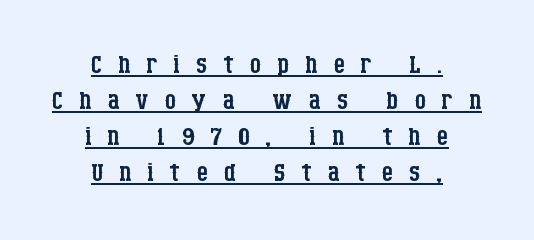
Q: Is the text bold? A: No.
Q: Is the text italic (slanted)? A: No, it is upright.
Q: Is the typeface a serif or a sans-serif typeface? A: Serif.
Q: Is the text underlined? A: Yes.
Q: How is the paragraph aligned? A: Centered.
Q: Is the spacing between letters normal or unusually wide? A: Unusually wide.
Q: Is the spacing between lines tight, normal or loose? A: Tight.
Q: Width (condensed, normal, or wide)? A: Condensed.
Q: Stroke contrast? A: Low.
Q: x-height? A: Large.
Q: Monospaced? A: No.
